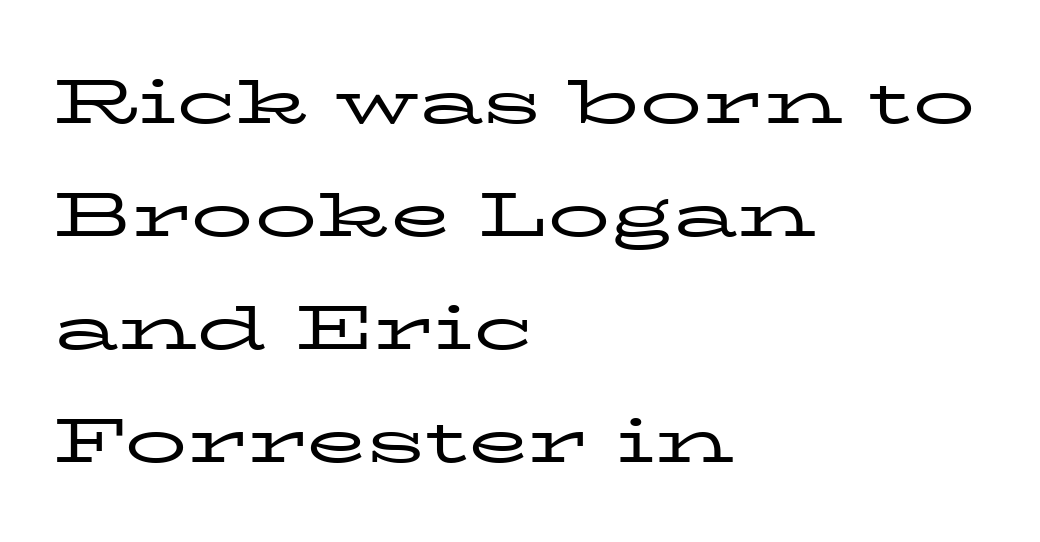
The image shows 62 px regular-weight, wide serif type, upright; set left-aligned, line spacing 1.82x, normal letter spacing, not underlined; low stroke contrast and a medium x-height.
